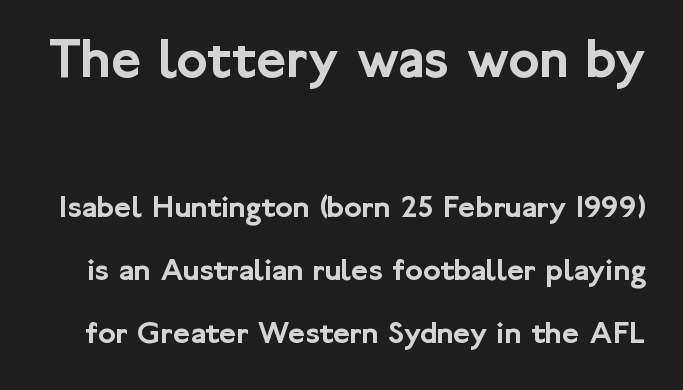
This sample has the flowing, uneven cadence of proportional lettering. How are the letters spaced? Ordinarily, with no added tracking. Characters remain perfectly vertical along every line. This is sans-serif lettering, the kind often seen on screens and signage. Vertically, the passage feels expansive, rows floating well apart.
